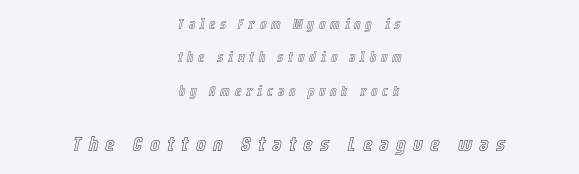
{"italic": "yes", "lean": "right", "slant_degrees": 12, "underline": "no", "align": "center", "line_spacing": "loose", "line_spacing_ratio": 2.38, "letter_spacing": "wide", "letter_spacing_em": 0.33, "larger_block": "second", "size_ratio": 1.5, "glyph_px": 21}
